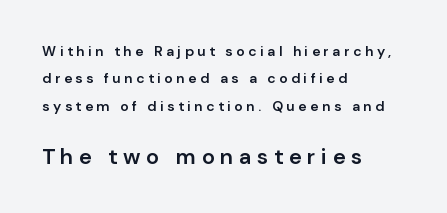
The image shows 22 px text type, upright; set left-aligned, loose line spacing (1.96x), unusually wide letter spacing (+0.25 em), not underlined; the second (bottom) block is 1.57x larger.
